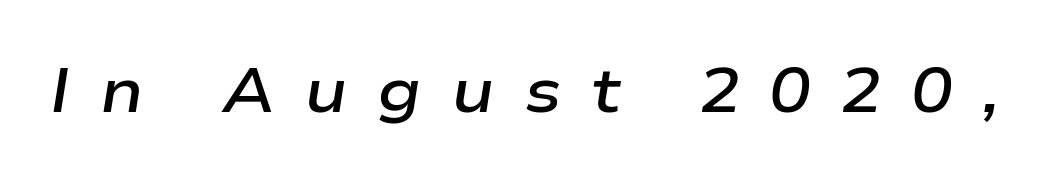
The image shows 62 px semibold, wide type, italic (leaning right); set unusually wide letter spacing (+0.47 em), not underlined; low stroke contrast and a medium x-height.
